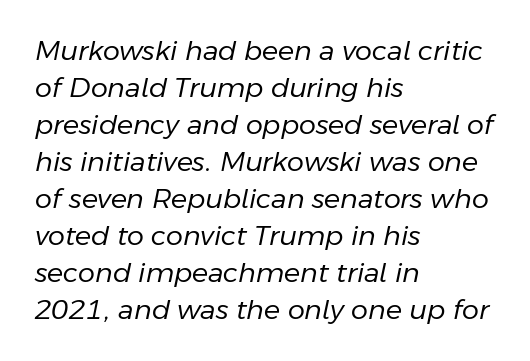
This rendering uses left alignment, leaving the right contour irregular. The type is set solid horizontally, with unmodified tracking. Compared with a typical body face, this is equally light or lighter still. The foot of each line stays bare and open. Looking at the ascenders, they clearly lean.
